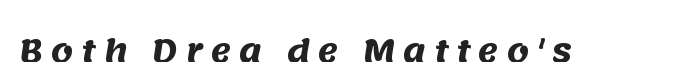
How are the letters spaced? Widely, with obvious added tracking. Look at the bottom of the vertical strokes: they stop flat, with no serifs. Spacing verdict: proportional, widths tailored to each character. A dark, heavy texture on the line: the type is bold.
